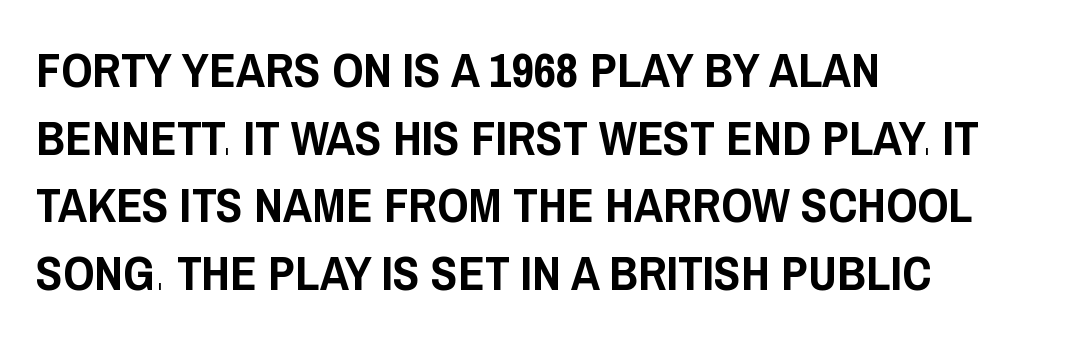
Q: Is the text italic (slanted)? A: No, it is upright.
Q: Is the typeface a serif or a sans-serif typeface? A: Sans-serif.
Q: Is the text underlined? A: No.
Q: How is the paragraph aligned? A: Left-aligned.
Q: Is the spacing between letters normal or unusually wide? A: Normal.
Q: Is the spacing between lines tight, normal or loose? A: Normal.
Q: Width (condensed, normal, or wide)? A: Condensed.
Q: Stroke contrast? A: Low.
Q: x-height? A: Large.
Q: Monospaced? A: No.
